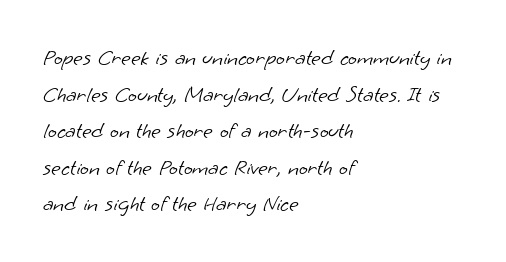
Q: Is the text bold? A: No.
Q: Is the text underlined? A: No.
Q: How is the paragraph aligned? A: Left-aligned.
Q: Is the spacing between letters normal or unusually wide? A: Normal.
Q: Is the spacing between lines tight, normal or loose? A: Normal.
